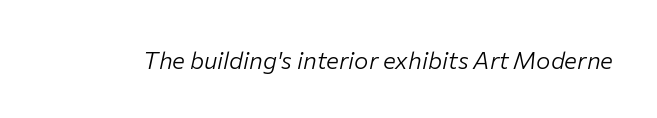
{"italic": "yes", "lean": "right", "slant_degrees": 12, "bold": "no", "underline": "no", "letter_spacing": "normal", "letter_spacing_em": 0.0, "glyph_px": 24}
